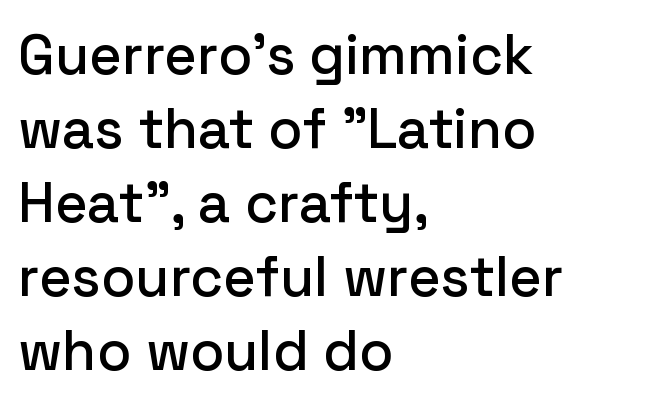
{"serif": "no", "italic": "no", "width": "normal", "stroke_contrast": "low", "x_height": "medium", "monospaced": "no", "underline": "no", "align": "left", "line_spacing": "normal", "line_spacing_ratio": 1.32, "letter_spacing": "normal", "letter_spacing_em": 0.0, "glyph_px": 56}
